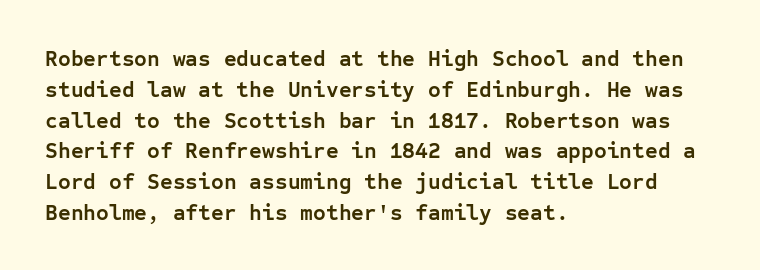
Q: Is the text bold? A: Yes.
Q: Is the text italic (slanted)? A: No, it is upright.
Q: Is the text underlined? A: No.
Q: How is the paragraph aligned? A: Left-aligned.
Q: Is the spacing between letters normal or unusually wide? A: Normal.
Q: Is the spacing between lines tight, normal or loose? A: Normal.
